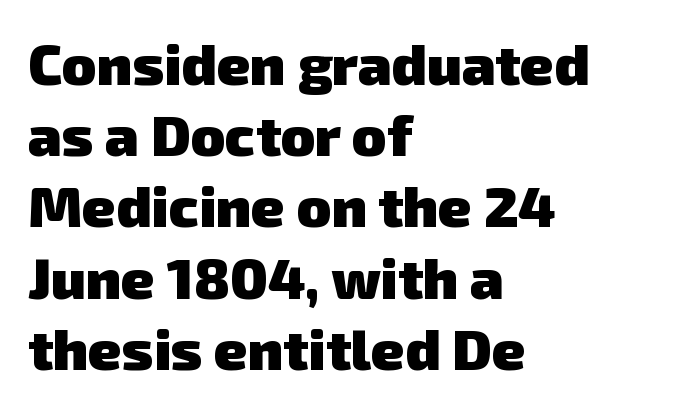
{"serif": "no", "bold": "yes", "weight": "heavy", "width": "normal", "stroke_contrast": "low", "x_height": "medium", "monospaced": "no", "underline": "no", "align": "left", "line_spacing": "normal", "line_spacing_ratio": 1.25, "letter_spacing": "normal", "letter_spacing_em": 0.0, "glyph_px": 57}
